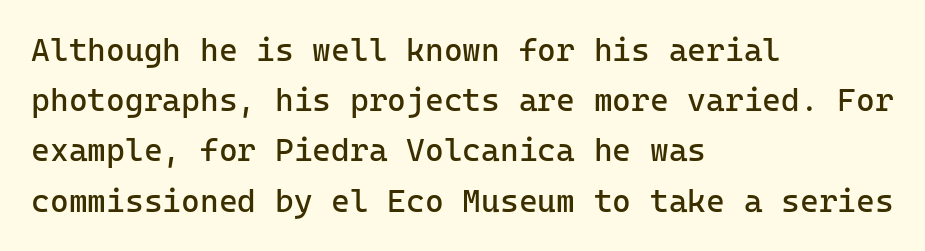
Italic: no, the glyphs are upright roman. Quick note: interline space is typical. Compared with typical body copy, the letter spacing here is the same. Beneath every word, the page is bare.
